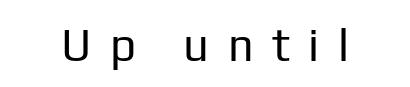
Q: Is the text bold? A: No.
Q: Is the text italic (slanted)? A: No, it is upright.
Q: Is the typeface a serif or a sans-serif typeface? A: Sans-serif.
Q: Is the text underlined? A: No.
Q: Is the spacing between letters normal or unusually wide? A: Unusually wide.
Q: Width (condensed, normal, or wide)? A: Normal.
Q: Stroke contrast? A: Low.
Q: x-height? A: Medium.
Q: Monospaced? A: No.
